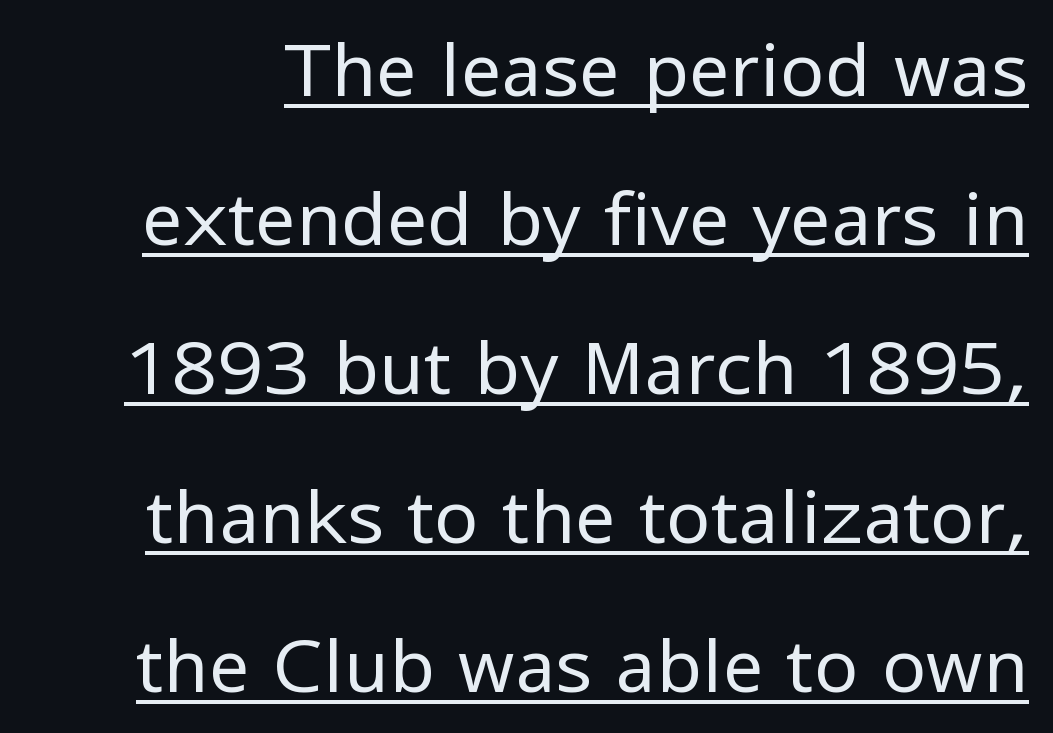
No feet cap the strokes, marking this as sans-serif type. This rendering features underlined lettering. Here the glyphs are tracked normally, forming tight word shapes. The weight would be labelled regular, book, light, or lighter still. Varying glyph widths throughout — classic text-font behaviour.
